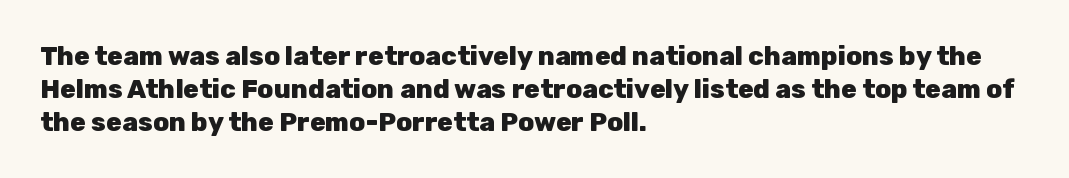
Reading down the column, the eye jumps a familiar distance to each next line. The passage shown is not underscored anywhere. Its strokes are broad and dark, the hallmark of bold type. Quick note: not italic, upright. Observe the ordinary spacing: letters are neighbours, not strangers. Line beginnings align vertically; line endings do not.
